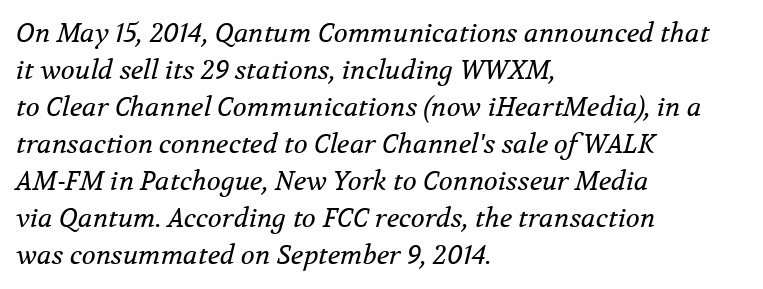
Where is the straight margin? On the left. Unmarked baselines from the first word to the last. Heft: none added — not bold. The font's italic variant was chosen for this text. Glyph-to-glyph distance matches everyday printed text. The designer left line spacing at the default.
